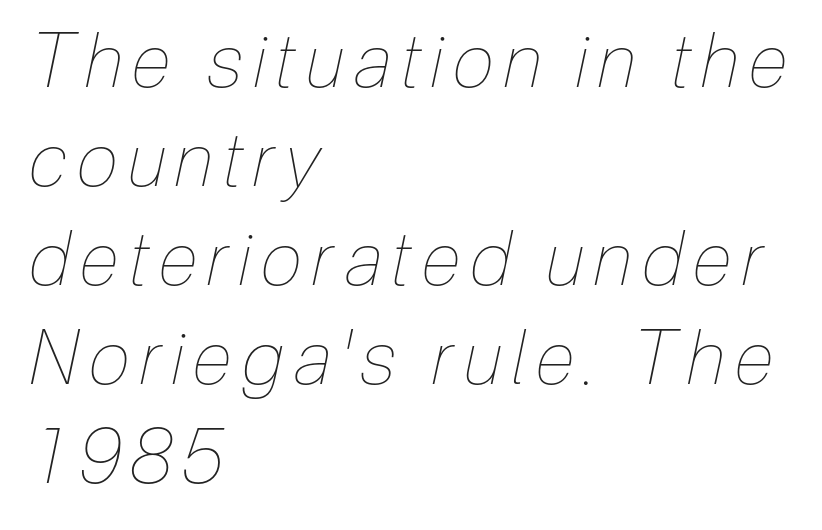
The image shows 75 px thin, condensed type, italic (leaning right); set left-aligned, normal line spacing (1.32x), not underlined; low stroke contrast and a medium x-height.
